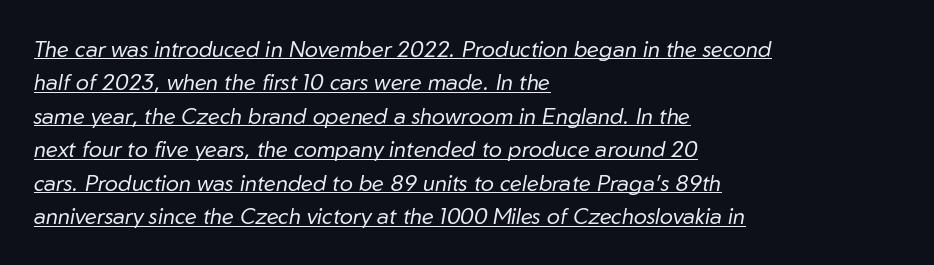
The image shows 22 px text type, italic (leaning right); set left-aligned, normal line spacing (1.52x), normal letter spacing, underlined.
